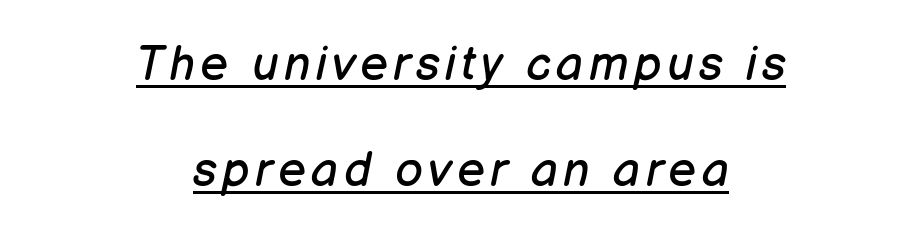
Q: Is the text bold? A: No.
Q: Is the text italic (slanted)? A: Yes, it leans right by about 12 degrees.
Q: Is the text underlined? A: Yes.
Q: How is the paragraph aligned? A: Centered.
Q: Is the spacing between lines tight, normal or loose? A: Loose.
Q: Width (condensed, normal, or wide)? A: Normal.
Q: Stroke contrast? A: Low.
Q: x-height? A: Medium.
Q: Monospaced? A: No.
